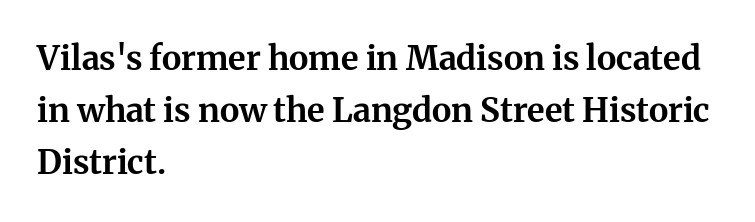
The image shows 33 px bold serif type, upright; set left-aligned, normal line spacing (1.58x), normal letter spacing, not underlined; medium stroke contrast and a medium x-height.
